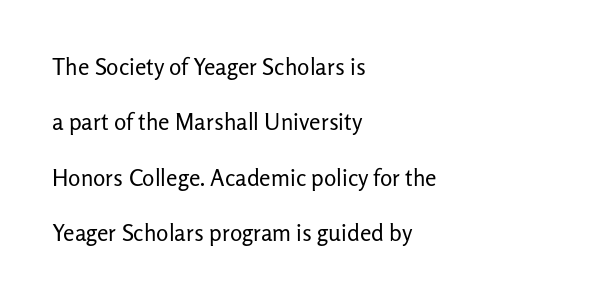
The area under the type is left untouched. This sample trades compactness for vertical openness between lines. You could call the tracking neutral — neither tight nor loose. You can tell it's not italic because the verticals are truly vertical.
